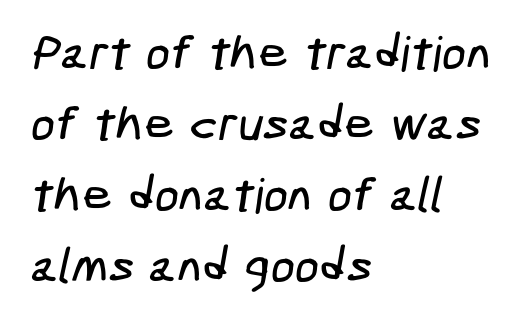
This rendering leaves character spacing at its baseline value. Letters rest on an invisible, unmarked baseline. The rendering anchors every line to the left-hand side. The leading is moderate, giving the passage an even texture. The font family rendered here belongs to the sans-serif group.
